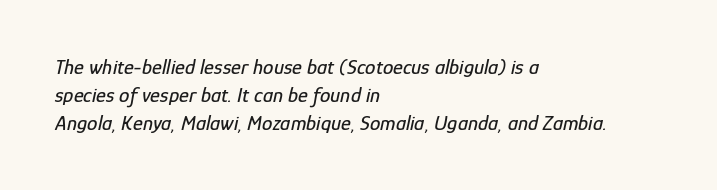
Q: Is the text italic (slanted)? A: Yes, it leans right by about 12 degrees.
Q: Is the text underlined? A: No.
Q: How is the paragraph aligned? A: Left-aligned.
Q: Is the spacing between letters normal or unusually wide? A: Normal.
Q: Is the spacing between lines tight, normal or loose? A: Normal.
